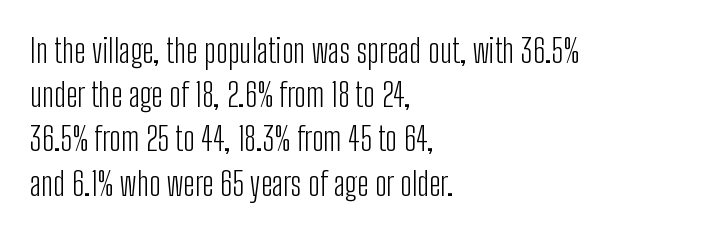
Q: Is the text bold? A: No.
Q: Is the text italic (slanted)? A: No, it is upright.
Q: Is the typeface a serif or a sans-serif typeface? A: Sans-serif.
Q: Is the text underlined? A: No.
Q: How is the paragraph aligned? A: Left-aligned.
Q: Is the spacing between letters normal or unusually wide? A: Normal.
Q: Is the spacing between lines tight, normal or loose? A: Normal.
Q: Width (condensed, normal, or wide)? A: Condensed.
Q: Stroke contrast? A: Low.
Q: x-height? A: Medium.
Q: Monospaced? A: No.
